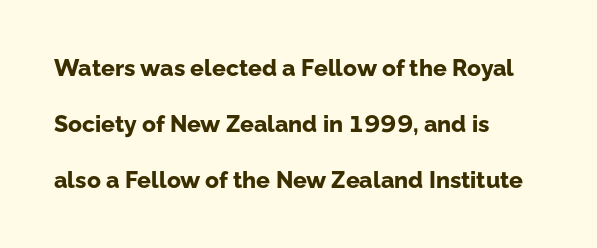
Q: Is the text bold? A: Yes.
Q: Is the text italic (slanted)? A: No, it is upright.
Q: Is the text underlined? A: No.
Q: How is the paragraph aligned? A: Left-aligned.
Q: Is the spacing between letters normal or unusually wide? A: Normal.
Q: Is the spacing between lines tight, normal or loose? A: Loose.
